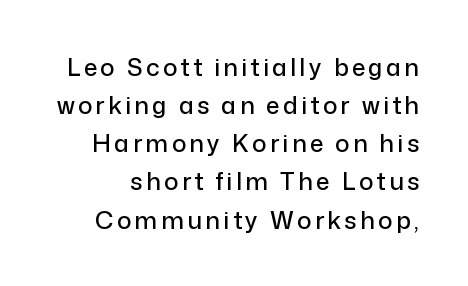
Q: Is the text italic (slanted)? A: No, it is upright.
Q: Is the text underlined? A: No.
Q: Is the spacing between lines tight, normal or loose? A: Normal.
